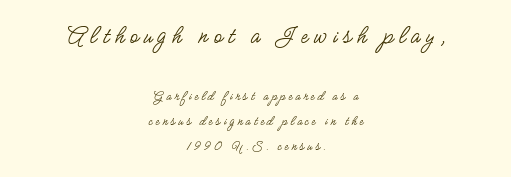
The image shows 26 px text type; set centered, line spacing 1.78x, unusually wide letter spacing (+0.22 em), not underlined; the first (top) block is 1.86x larger.
